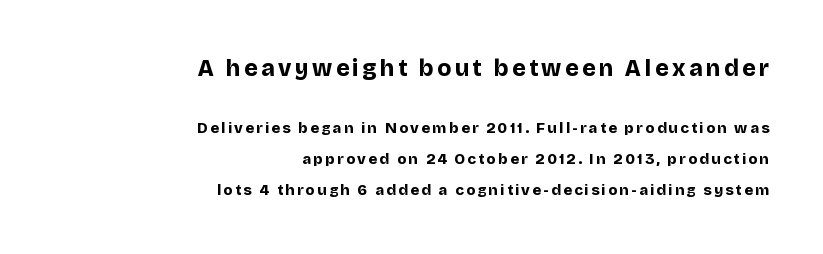
The image shows 23 px bold type, upright; set right-aligned, loose line spacing (2.04x), not underlined; the first (top) block is 1.53x larger.
